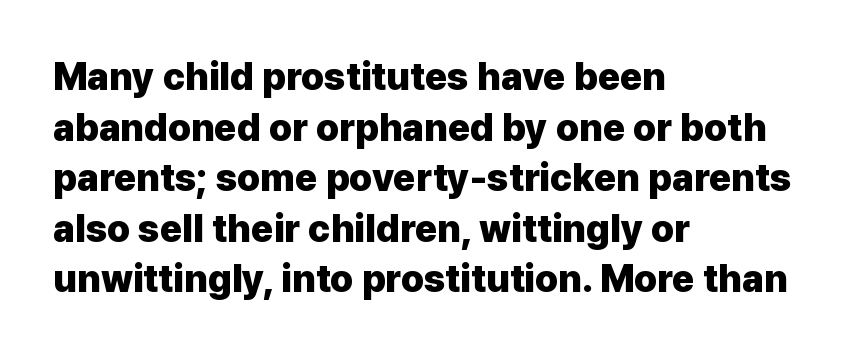
Q: Is the text bold? A: Yes.
Q: Is the text italic (slanted)? A: No, it is upright.
Q: Is the typeface a serif or a sans-serif typeface? A: Sans-serif.
Q: Is the text underlined? A: No.
Q: How is the paragraph aligned? A: Left-aligned.
Q: Is the spacing between letters normal or unusually wide? A: Normal.
Q: Is the spacing between lines tight, normal or loose? A: Normal.
Q: Width (condensed, normal, or wide)? A: Normal.
Q: Stroke contrast? A: Low.
Q: x-height? A: Medium.
Q: Monospaced? A: No.
